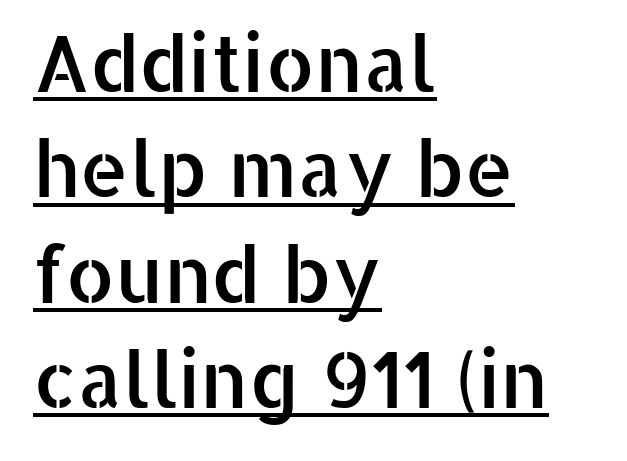
The letters stand straight up with perfectly vertical stems. A typesetter would label this face a sans. The letters advance in unequal steps, a hallmark of proportional type. Like a heading marked for emphasis, these lines bear an underscore. The lines in this sample share a left origin and differ only in where they stop.
